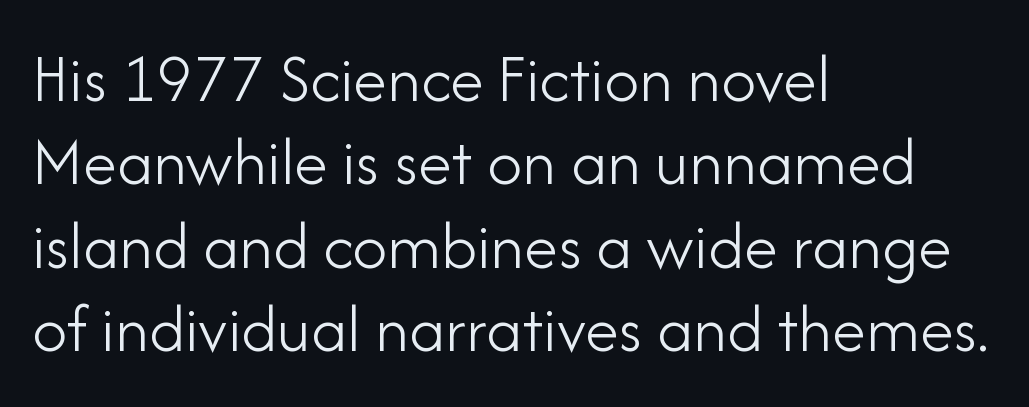
Q: Is the text bold? A: No.
Q: Is the text italic (slanted)? A: No, it is upright.
Q: Is the typeface a serif or a sans-serif typeface? A: Sans-serif.
Q: Is the text underlined? A: No.
Q: How is the paragraph aligned? A: Left-aligned.
Q: Is the spacing between letters normal or unusually wide? A: Normal.
Q: Width (condensed, normal, or wide)? A: Normal.
Q: Stroke contrast? A: Low.
Q: x-height? A: Small.
Q: Monospaced? A: No.
